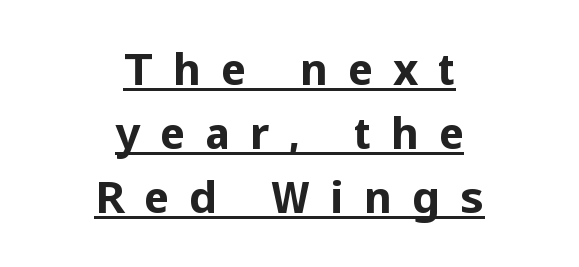
Words appear elongated and porous because spacing is wide. You can tell from the bare stems that sans-serif type was used. The font's upright variant was chosen for this text. Normally led — the rows are evenly, conventionally spaced. Each line of the rendering has a horizontal stroke beneath the glyphs. Heavy-handed strokes throughout: this text is bold.
